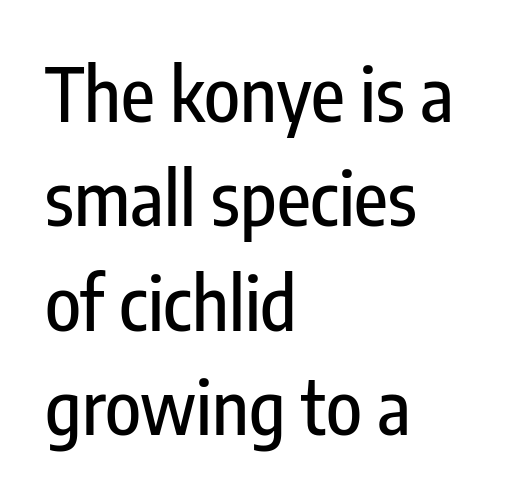
Q: Is the text italic (slanted)? A: No, it is upright.
Q: Is the typeface a serif or a sans-serif typeface? A: Sans-serif.
Q: Is the text underlined? A: No.
Q: How is the paragraph aligned? A: Left-aligned.
Q: Is the spacing between letters normal or unusually wide? A: Normal.
Q: Is the spacing between lines tight, normal or loose? A: Normal.
Q: Width (condensed, normal, or wide)? A: Condensed.
Q: Stroke contrast? A: Low.
Q: x-height? A: Medium.
Q: Monospaced? A: No.
